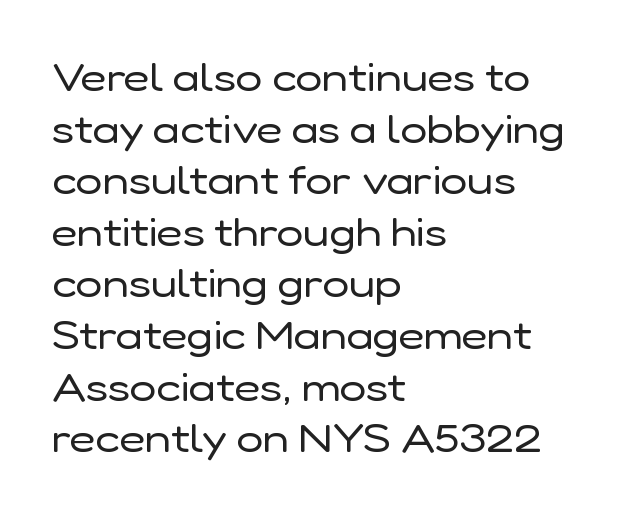
Q: Is the text bold? A: No.
Q: Is the text italic (slanted)? A: No, it is upright.
Q: Is the typeface a serif or a sans-serif typeface? A: Sans-serif.
Q: Is the text underlined? A: No.
Q: How is the paragraph aligned? A: Left-aligned.
Q: Is the spacing between letters normal or unusually wide? A: Normal.
Q: Is the spacing between lines tight, normal or loose? A: Normal.
Q: Width (condensed, normal, or wide)? A: Normal.
Q: Stroke contrast? A: Low.
Q: x-height? A: Medium.
Q: Monospaced? A: No.
